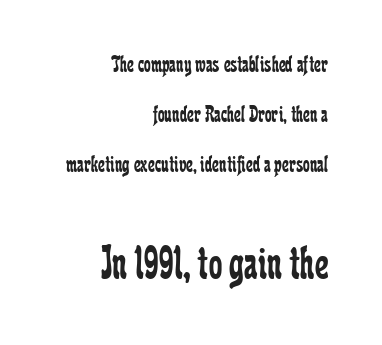
Q: Is the text bold? A: No.
Q: Is the text italic (slanted)? A: No, it is upright.
Q: Is the typeface a serif or a sans-serif typeface? A: Serif.
Q: Is the text underlined? A: No.
Q: How is the paragraph aligned? A: Right-aligned.
Q: Is the spacing between letters normal or unusually wide? A: Normal.
Q: Is the spacing between lines tight, normal or loose? A: Loose.
Q: Which block of text is set in a larger size, the first (top) or the second (bottom)? A: The second (bottom) one.
Q: Width (condensed, normal, or wide)? A: Condensed.
Q: Stroke contrast? A: Low.
Q: x-height? A: Medium.
Q: Monospaced? A: No.
